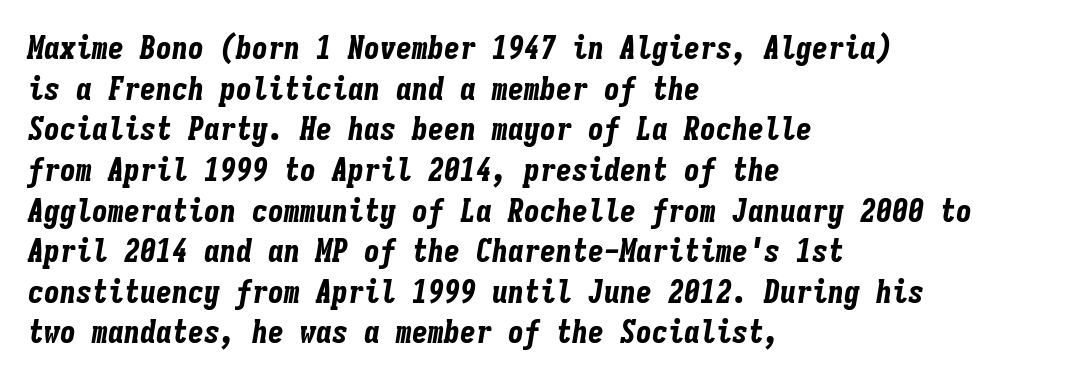
The image shows 32 px bold, condensed type, italic (leaning right), monospaced; set left-aligned, normal line spacing (1.27x), normal letter spacing, not underlined; low stroke contrast and a medium x-height.
